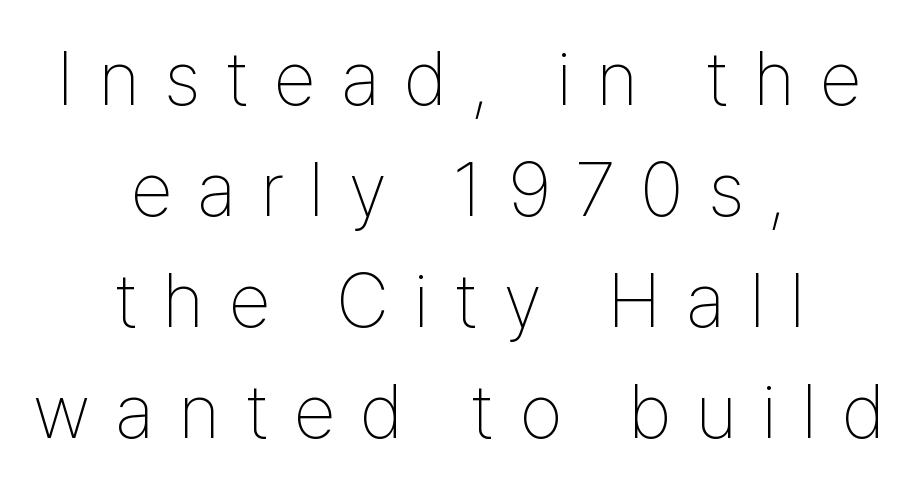
Q: Is the text bold? A: No.
Q: Is the text italic (slanted)? A: No, it is upright.
Q: Is the typeface a serif or a sans-serif typeface? A: Sans-serif.
Q: Is the text underlined? A: No.
Q: How is the paragraph aligned? A: Centered.
Q: Is the spacing between letters normal or unusually wide? A: Unusually wide.
Q: Is the spacing between lines tight, normal or loose? A: Normal.
Q: Width (condensed, normal, or wide)? A: Condensed.
Q: Stroke contrast? A: Low.
Q: x-height? A: Medium.
Q: Monospaced? A: No.
